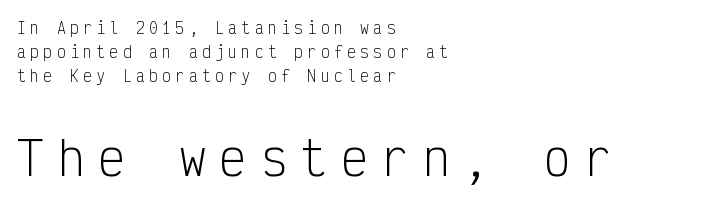
Q: Is the text bold? A: No.
Q: Is the text italic (slanted)? A: No, it is upright.
Q: Is the typeface a serif or a sans-serif typeface? A: Sans-serif.
Q: Is the text underlined? A: No.
Q: How is the paragraph aligned? A: Left-aligned.
Q: Is the spacing between letters normal or unusually wide? A: Unusually wide.
Q: Is the spacing between lines tight, normal or loose? A: Normal.
Q: Which block of text is set in a larger size, the first (top) or the second (bottom)? A: The second (bottom) one.
Q: Width (condensed, normal, or wide)? A: Condensed.
Q: Stroke contrast? A: Low.
Q: x-height? A: Medium.
Q: Monospaced? A: Yes.
